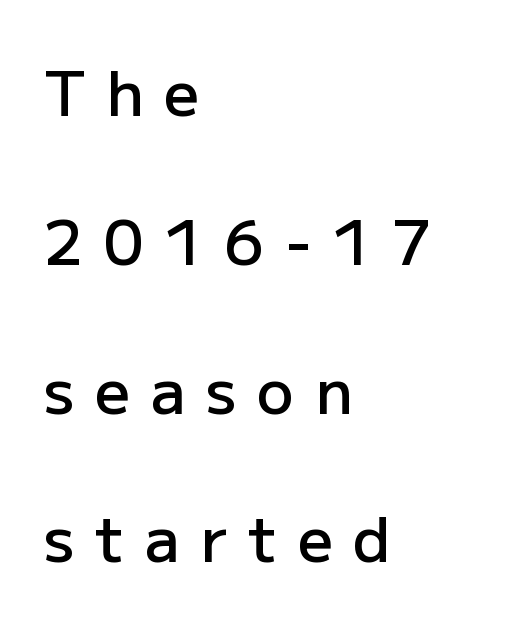
The area under the type is left untouched. A great deal of white space separates one row of letters from the next. Compared with an ordinary text face, these strokes are moderately heavier — a semibold. The setting favours the left margin, as ordinary paragraphs usually do.
